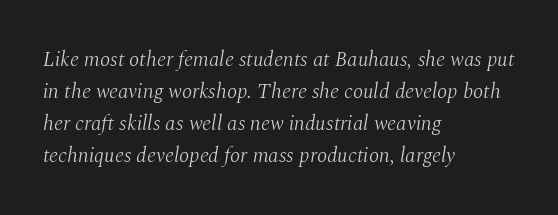
Q: Is the text bold? A: No.
Q: Is the text italic (slanted)? A: Yes, it leans right by about 10 degrees.
Q: Is the text underlined? A: No.
Q: How is the paragraph aligned? A: Left-aligned.
Q: Is the spacing between letters normal or unusually wide? A: Normal.
Q: Is the spacing between lines tight, normal or loose? A: Normal.
